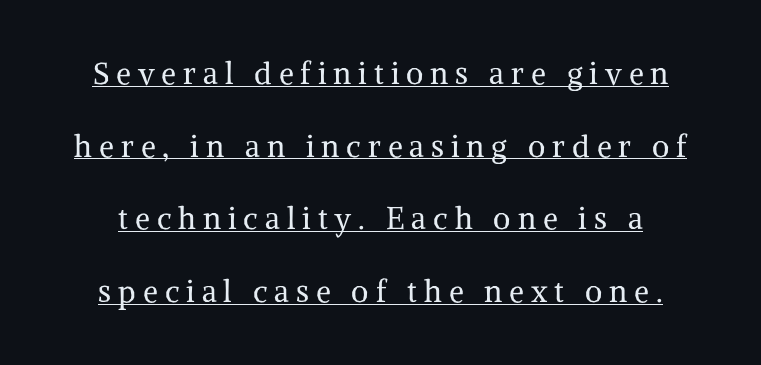
{"serif": "yes", "italic": "no", "bold": "no", "weight": "regular", "width": "normal", "stroke_contrast": "medium", "x_height": "medium", "monospaced": "no", "underline": "yes", "line_spacing": "loose", "line_spacing_ratio": 2.42, "letter_spacing": "wide", "letter_spacing_em": 0.23, "glyph_px": 30}
